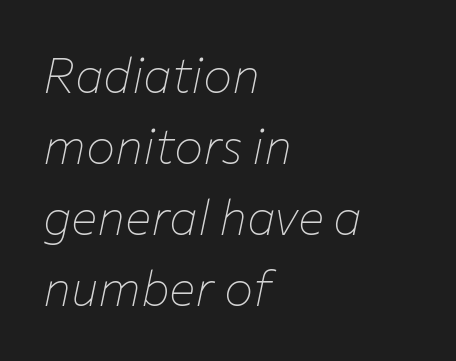
Q: Is the text bold? A: No.
Q: Is the text italic (slanted)? A: Yes, it leans right by about 12 degrees.
Q: Is the text underlined? A: No.
Q: How is the paragraph aligned? A: Left-aligned.
Q: Is the spacing between letters normal or unusually wide? A: Normal.
Q: Is the spacing between lines tight, normal or loose? A: Normal.
Q: Width (condensed, normal, or wide)? A: Normal.
Q: Stroke contrast? A: Low.
Q: x-height? A: Medium.
Q: Monospaced? A: No.
